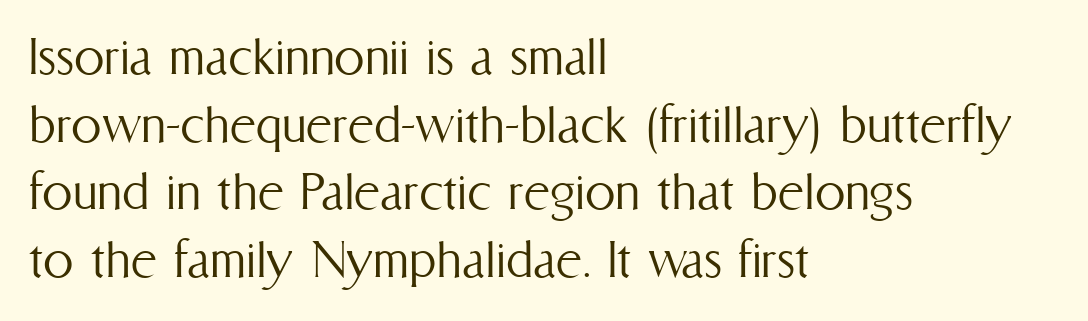
The image shows 61 px light, condensed type, upright; set left-aligned, tight line spacing (1.11x), normal letter spacing, not underlined; medium stroke contrast and a medium x-height.
